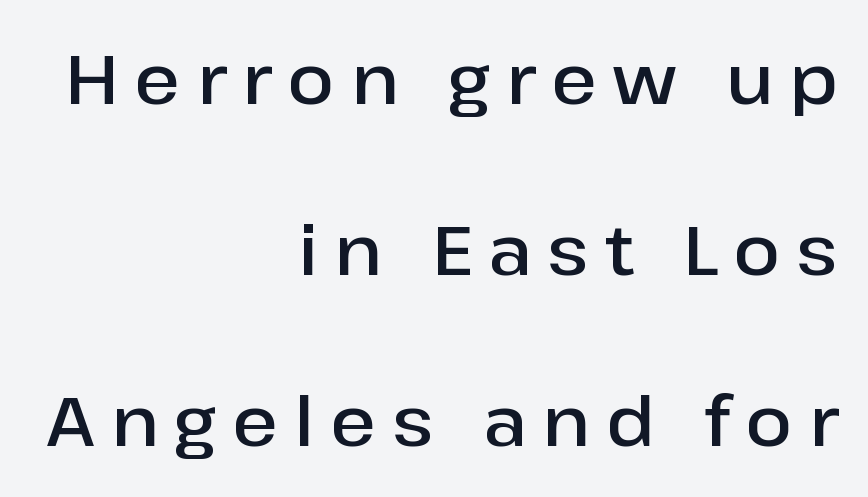
Q: Is the text bold? A: Semi-bold.
Q: Is the text italic (slanted)? A: No, it is upright.
Q: Is the typeface a serif or a sans-serif typeface? A: Sans-serif.
Q: Is the text underlined? A: No.
Q: How is the paragraph aligned? A: Right-aligned.
Q: Is the spacing between letters normal or unusually wide? A: Unusually wide.
Q: Is the spacing between lines tight, normal or loose? A: Loose.
Q: Width (condensed, normal, or wide)? A: Normal.
Q: Stroke contrast? A: Low.
Q: x-height? A: Medium.
Q: Monospaced? A: No.
